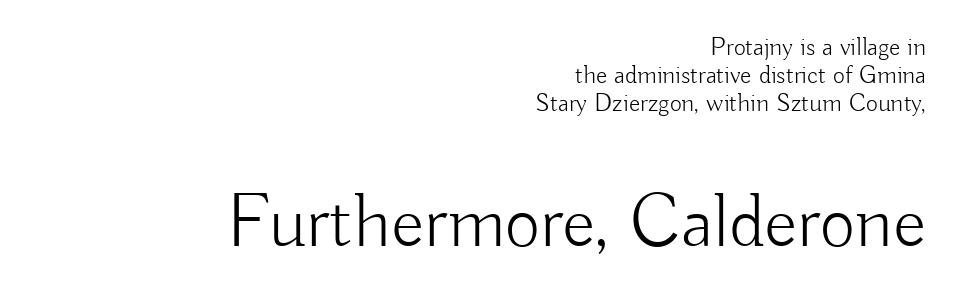
The image shows 77 px light sans-serif type, upright; set right-aligned, tight line spacing (1.07x), normal letter spacing, not underlined; the second (bottom) block is 2.96x larger; low stroke contrast and a small x-height.
